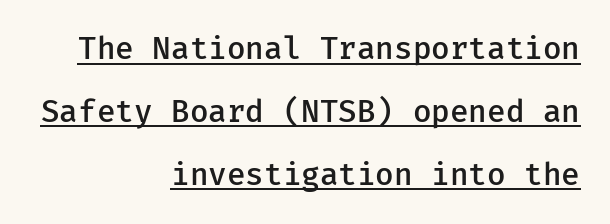
The image shows 31 px semibold sans-serif type, upright; set right-aligned, loose line spacing (2.03x), normal letter spacing, underlined; low stroke contrast and a medium x-height.
